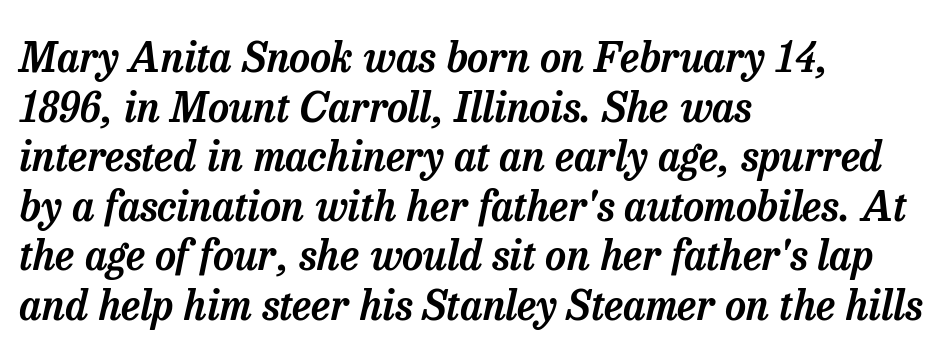
Q: Is the text italic (slanted)? A: Yes, it leans right by about 13 degrees.
Q: Is the typeface a serif or a sans-serif typeface? A: Serif.
Q: Is the text underlined? A: No.
Q: How is the paragraph aligned? A: Left-aligned.
Q: Is the spacing between letters normal or unusually wide? A: Normal.
Q: Width (condensed, normal, or wide)? A: Normal.
Q: Stroke contrast? A: Low.
Q: x-height? A: Medium.
Q: Monospaced? A: No.
